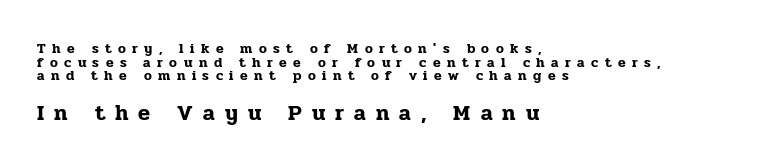
Q: Is the text italic (slanted)? A: No, it is upright.
Q: Is the text underlined? A: No.
Q: How is the paragraph aligned? A: Left-aligned.
Q: Is the spacing between letters normal or unusually wide? A: Unusually wide.
Q: Is the spacing between lines tight, normal or loose? A: Tight.
Q: Which block of text is set in a larger size, the first (top) or the second (bottom)? A: The second (bottom) one.
